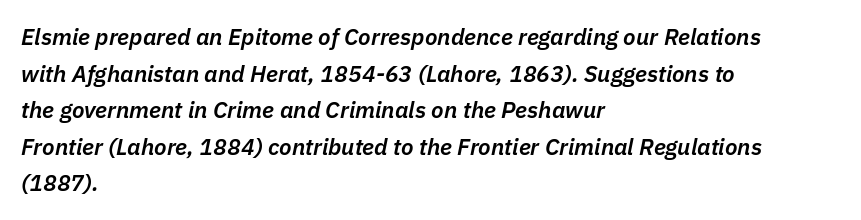
The leading is moderate, giving the passage an even texture. Moderately thickened strokes mark this as semibold type. Is the type slanted? Yes — the strokes lean at a clear angle. Here the glyphs are tracked normally, forming tight word shapes.
